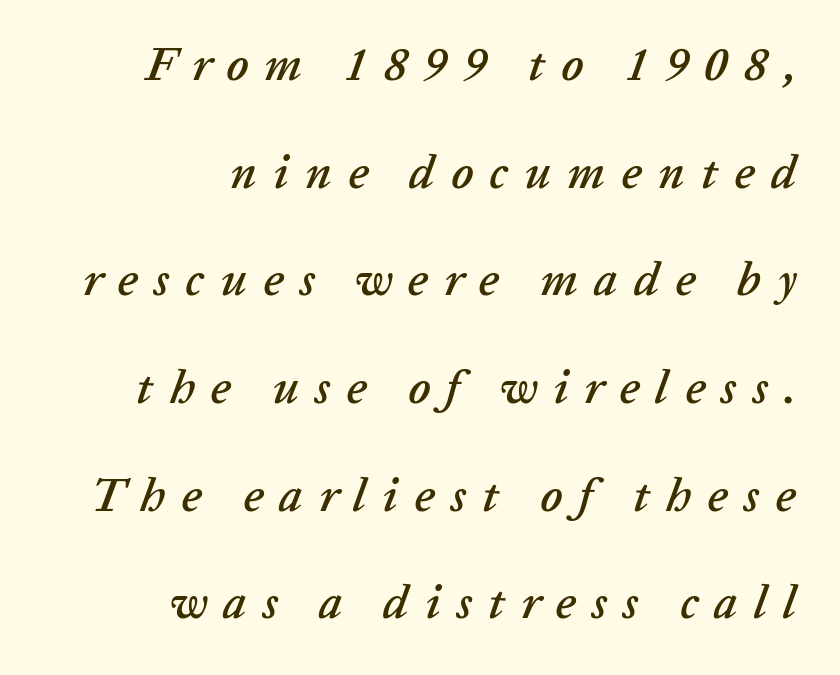
The image shows 47 px text type, italic (leaning right); set right-aligned, loose line spacing (2.29x), unusually wide letter spacing (+0.34 em), not underlined; low stroke contrast and a medium x-height.
